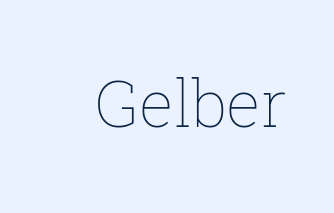
Is the type heavy? It reads as light-to-regular instead. The space beneath each line is pristine and unruled. Style check: upright. Each letter keeps its own natural width here, so spacing adapts to shape. The line texture is even and compact thanks to regular tracking.
